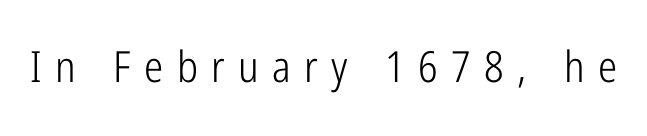
A typesetter would call this proportional, since set widths differ per character. The specimen omits any rule beneath the text block's lines. Does extra space separate the letters? Yes, quite a lot of it. Each letter's strokes conclude bluntly, with no projecting serifs. No italicization has been applied; the sample stays upright. The characters are drawn with everyday or finer stroke widths.
